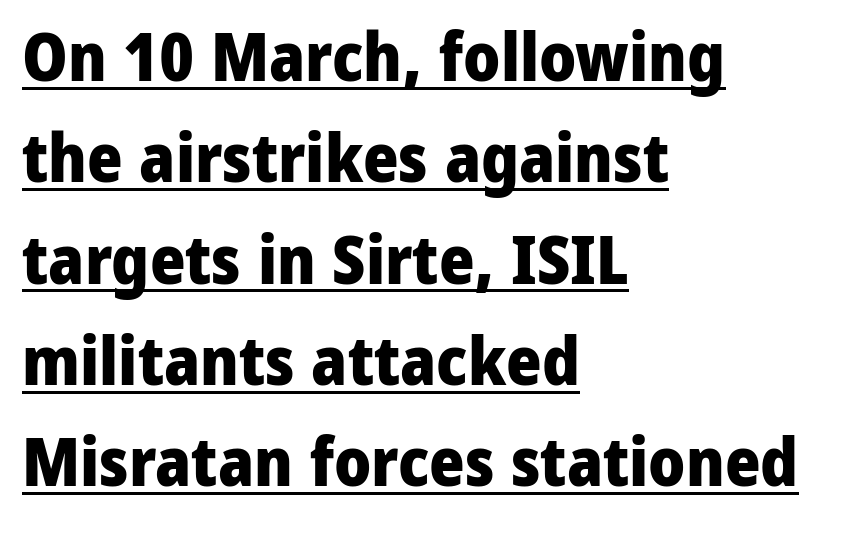
Q: Is the text bold? A: Yes.
Q: Is the text italic (slanted)? A: No, it is upright.
Q: Is the typeface a serif or a sans-serif typeface? A: Sans-serif.
Q: Is the text underlined? A: Yes.
Q: How is the paragraph aligned? A: Left-aligned.
Q: Is the spacing between letters normal or unusually wide? A: Normal.
Q: Is the spacing between lines tight, normal or loose? A: Normal.
Q: Width (condensed, normal, or wide)? A: Normal.
Q: Stroke contrast? A: Low.
Q: x-height? A: Medium.
Q: Monospaced? A: No.
